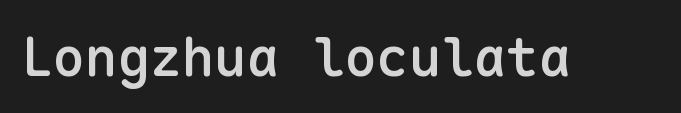
The image shows 54 px semibold sans-serif type, upright, monospaced; set normal letter spacing, not underlined; low stroke contrast and a medium x-height.
